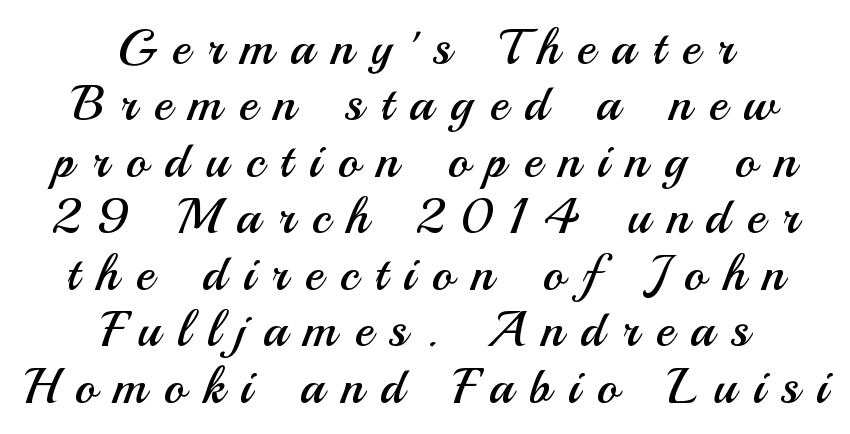
The image shows 50 px regular-weight sans-serif type; set centered, tight line spacing (1.13x), unusually wide letter spacing (+0.34 em), not underlined; medium stroke contrast and a small x-height.
